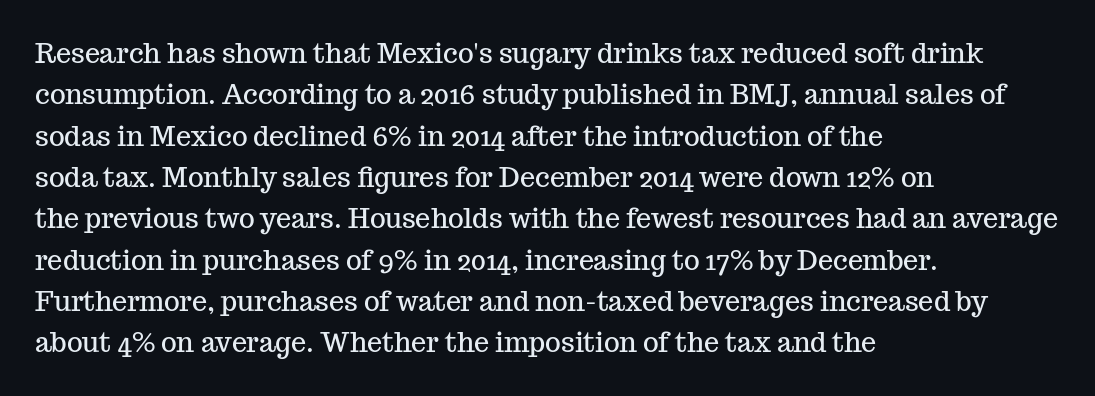
Successive baselines arrive at the customary interval. Short and long lines alike share a common starting point at left. Italic: no, the glyphs are upright roman. Short note: letters normally spaced. Quick note: underline off.
